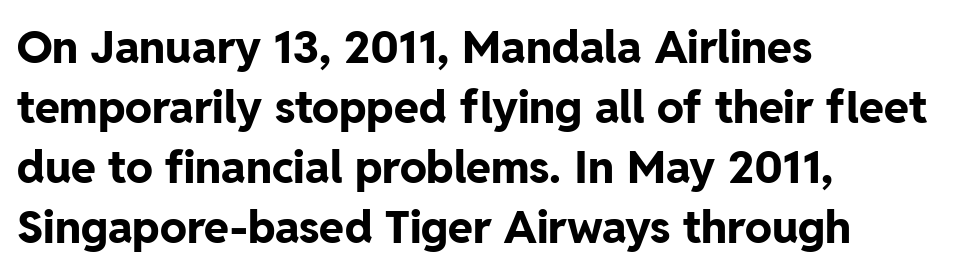
The image shows 45 px bold sans-serif type, upright; set left-aligned, normal line spacing (1.33x), normal letter spacing, not underlined; low stroke contrast and a medium x-height.
